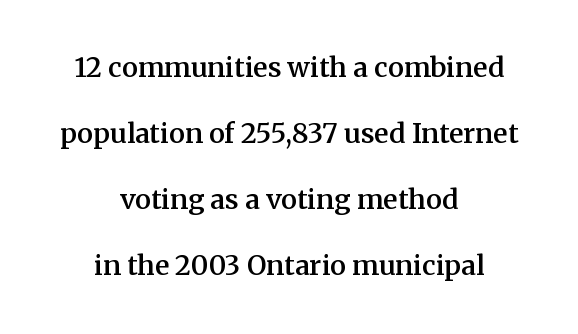
The image shows 27 px text type, upright; set centered, loose line spacing (2.45x), normal letter spacing, not underlined.
